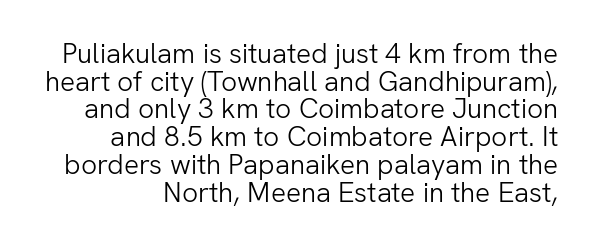
The type sits square on the baseline with zero lean. The gap between lines stays unmarked. This rendering leaves character spacing at its baseline value. The rendering shows plain stroke endings on the letterforms — a sans-serif design. The face used here is proportionally spaced, like ordinary book or web type.
